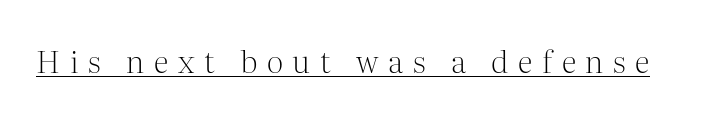
Little horizontal feet cap the strokes, marking this as serif type. These characters rest on top of a visible drawn line. Here the designer chose a conventional face with non-uniform glyph widths. Each word looks stretched out because of the extra space between its letters. This sample uses an upright cut, with every glyph sitting square on the baseline.
